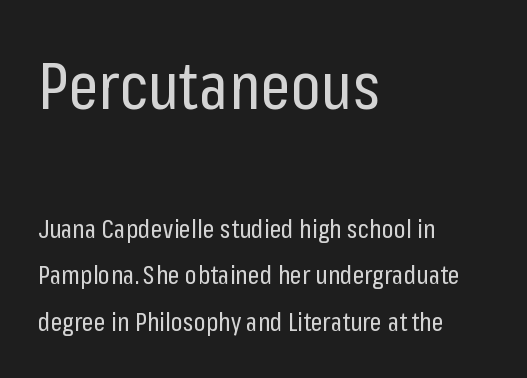
Words appear dense and cohesive because spacing is normal. Is the block centered? No — it sits flush against the left margin. Serif or sans? Sans — the stroke terminals are bare. The face used here is proportionally spaced, like ordinary book or web type. Summary of weight: not heavy and not bold. Top chunk: large. Bottom chunk: small.
